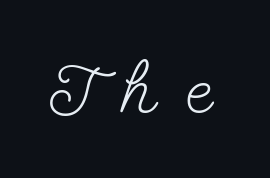
{"serif": "yes", "bold": "no", "weight": "light", "width": "condensed", "stroke_contrast": "low", "x_height": "small", "monospaced": "no", "underline": "no", "letter_spacing": "wide", "letter_spacing_em": 0.43, "glyph_px": 73}
